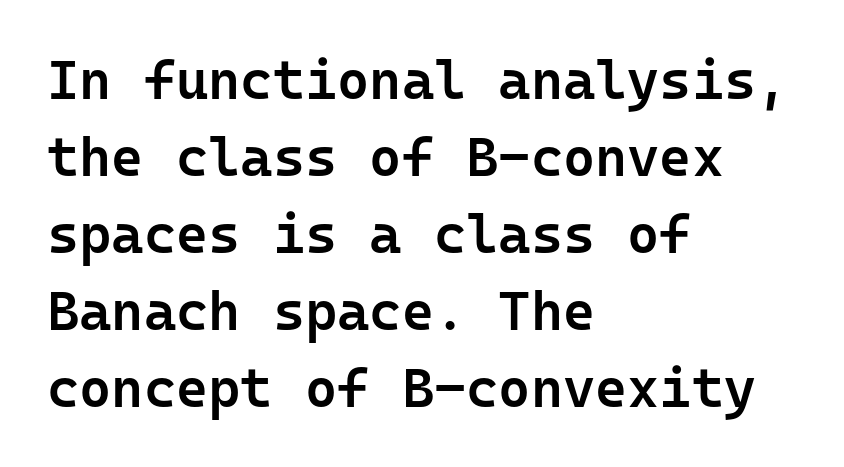
The image shows 55 px semibold sans-serif type, upright, monospaced; set left-aligned, normal line spacing (1.4x), normal letter spacing, not underlined; low stroke contrast and a medium x-height.
